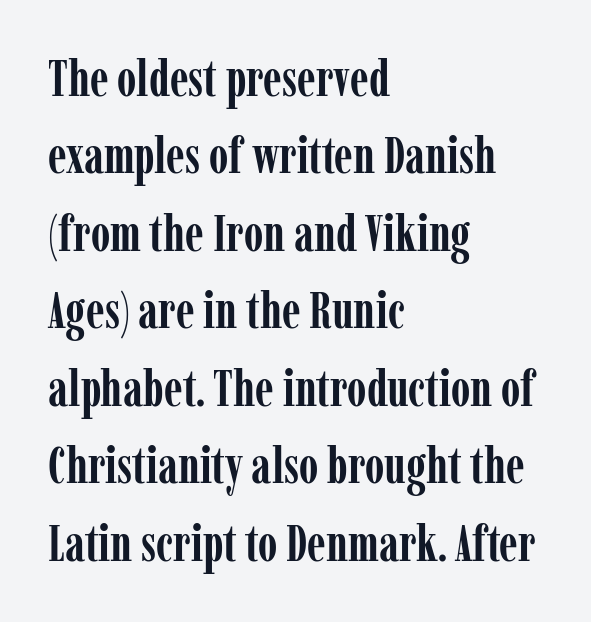
Q: Is the text bold? A: Yes.
Q: Is the text italic (slanted)? A: No, it is upright.
Q: Is the typeface a serif or a sans-serif typeface? A: Serif.
Q: Is the text underlined? A: No.
Q: How is the paragraph aligned? A: Left-aligned.
Q: Is the spacing between letters normal or unusually wide? A: Normal.
Q: Is the spacing between lines tight, normal or loose? A: Normal.
Q: Width (condensed, normal, or wide)? A: Condensed.
Q: Stroke contrast? A: Low.
Q: x-height? A: Medium.
Q: Monospaced? A: No.
